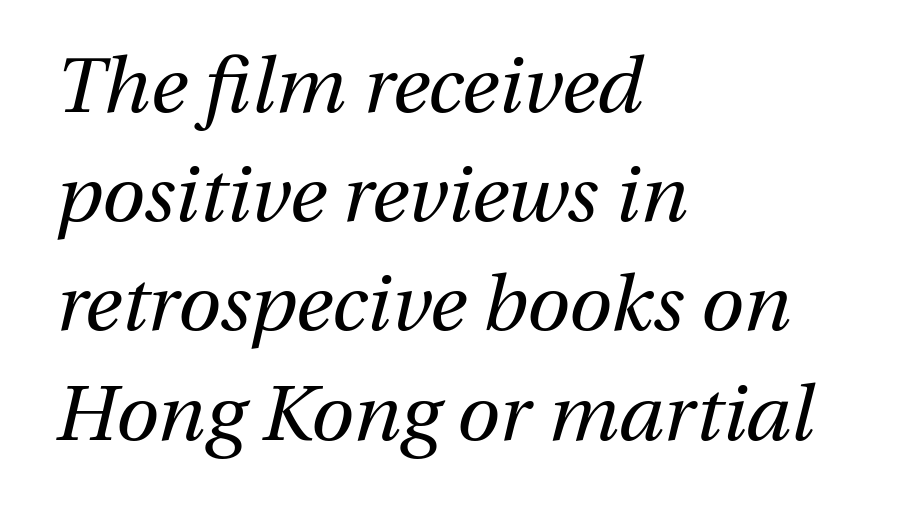
A light-to-regular cut is what we see here. All the whitespace from short lines collects on the right. Compared with ordinary roman type, these characters are visibly tilted. Does extra space separate the letters? No, they use regular spacing.
